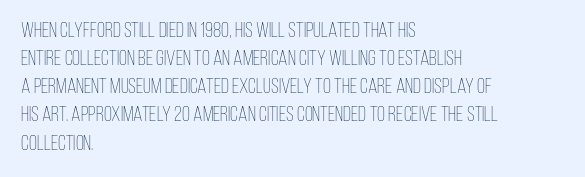
Q: Is the text bold? A: No.
Q: Is the text italic (slanted)? A: No, it is upright.
Q: Is the text underlined? A: No.
Q: How is the paragraph aligned? A: Left-aligned.
Q: Is the spacing between letters normal or unusually wide? A: Normal.
Q: Is the spacing between lines tight, normal or loose? A: Normal.
